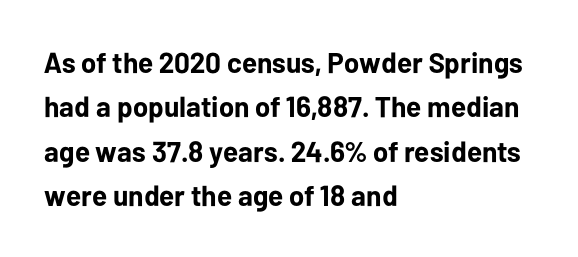
Q: Is the text bold? A: Yes.
Q: Is the text italic (slanted)? A: No, it is upright.
Q: Is the typeface a serif or a sans-serif typeface? A: Sans-serif.
Q: Is the text underlined? A: No.
Q: How is the paragraph aligned? A: Left-aligned.
Q: Is the spacing between letters normal or unusually wide? A: Normal.
Q: Is the spacing between lines tight, normal or loose? A: Normal.
Q: Width (condensed, normal, or wide)? A: Normal.
Q: Stroke contrast? A: Low.
Q: x-height? A: Medium.
Q: Monospaced? A: No.
